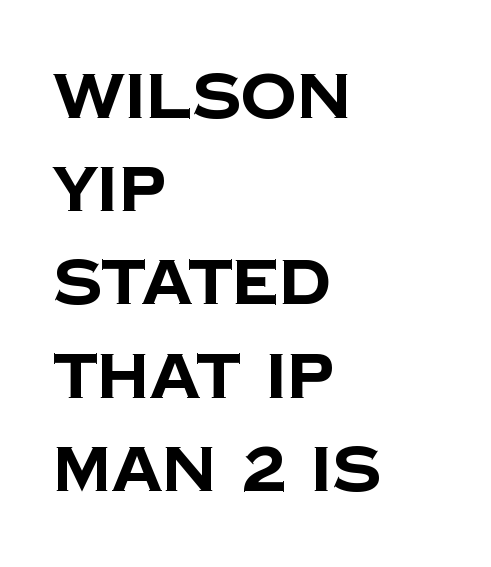
The letters advance in unequal steps, a hallmark of proportional type. No word sits above an underline. These lines are set flush left with a ragged right edge. Is this a sans? Yes — the strokes have no serifs. These lines carry a lot of weight — the face is fully bold. Caption: standard tracking, unaltered.
